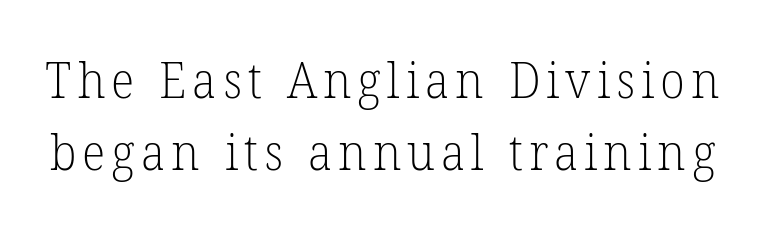
The image shows 50 px light serif type; set normal line spacing (1.45x), not underlined; low stroke contrast and a medium x-height.
